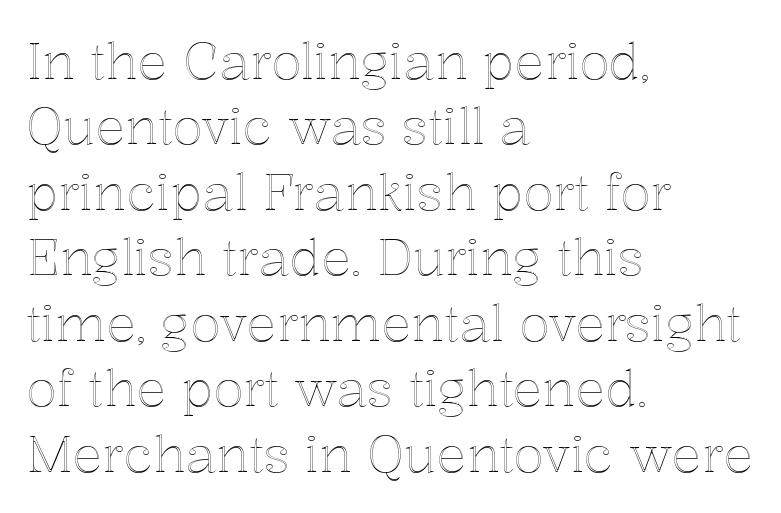
Q: Is the text italic (slanted)? A: No, it is upright.
Q: Is the text underlined? A: No.
Q: How is the paragraph aligned? A: Left-aligned.
Q: Is the spacing between letters normal or unusually wide? A: Normal.
Q: Is the spacing between lines tight, normal or loose? A: Normal.
Q: Width (condensed, normal, or wide)? A: Normal.
Q: x-height? A: Medium.
Q: Monospaced? A: No.
